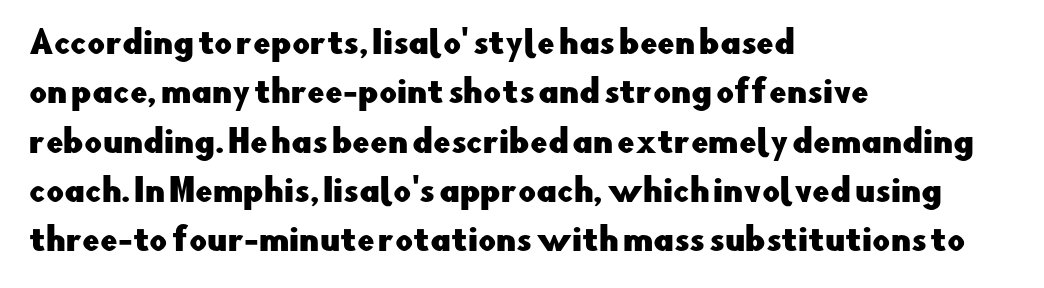
Q: Is the text italic (slanted)? A: No, it is upright.
Q: Is the typeface a serif or a sans-serif typeface? A: Sans-serif.
Q: Is the text underlined? A: No.
Q: How is the paragraph aligned? A: Left-aligned.
Q: Is the spacing between letters normal or unusually wide? A: Normal.
Q: Is the spacing between lines tight, normal or loose? A: Normal.
Q: Width (condensed, normal, or wide)? A: Normal.
Q: Stroke contrast? A: Low.
Q: x-height? A: Small.
Q: Monospaced? A: No.
